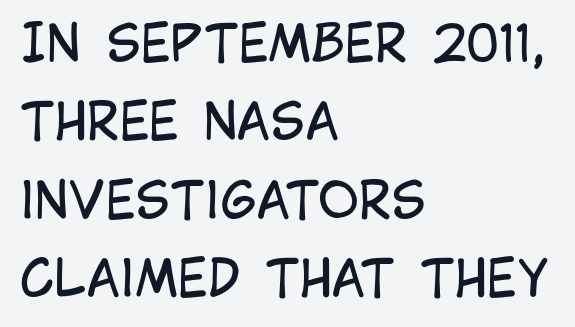
The image shows 50 px regular-weight, condensed sans-serif type, upright; set left-aligned, normal line spacing (1.57x), normal letter spacing, not underlined; low stroke contrast and a large x-height.
